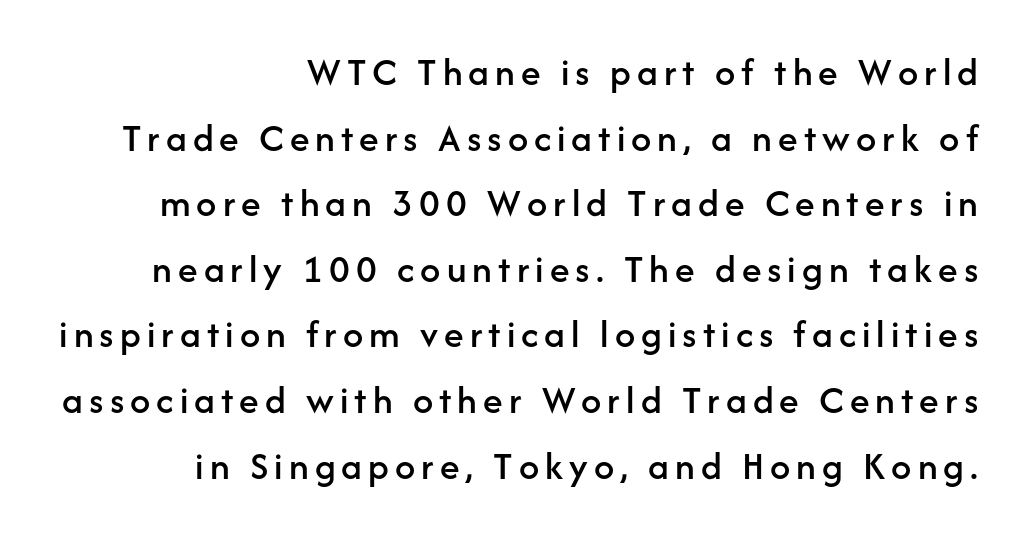
The image shows 40 px sans-serif type, upright; set right-aligned, normal line spacing (1.64x), not underlined; low stroke contrast and a medium x-height.
